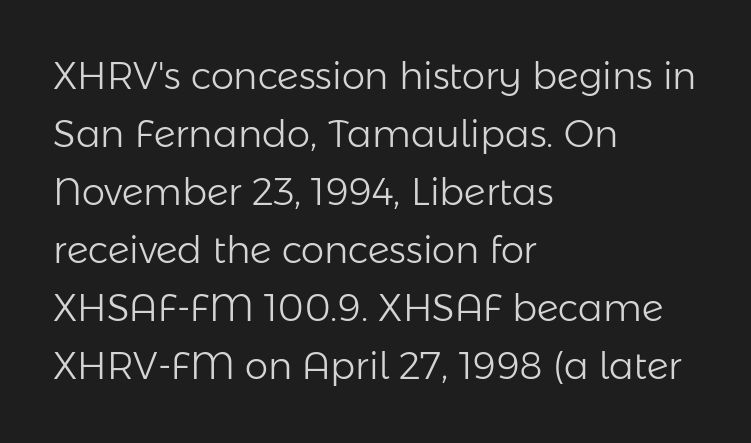
Every stem runs plumb, perpendicular to the baseline. Short note: letters normally spaced. Typeset ragged right — the left edge is the straight one. What's the leading like? Ordinary, nothing unusual. A quiet, ordinary-to-light weight characterises the typeface.
